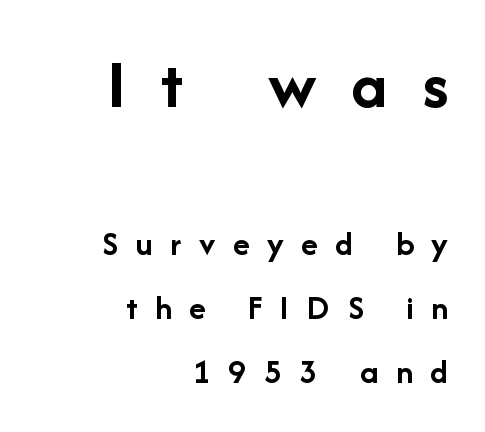
Which of the two is more prominent by size? The first, at the top. Serifs: no, the terminals of the letterforms are clean. Descender tails drop into unmarked territory. The paragraph has a hard right edge and a soft left edge.
